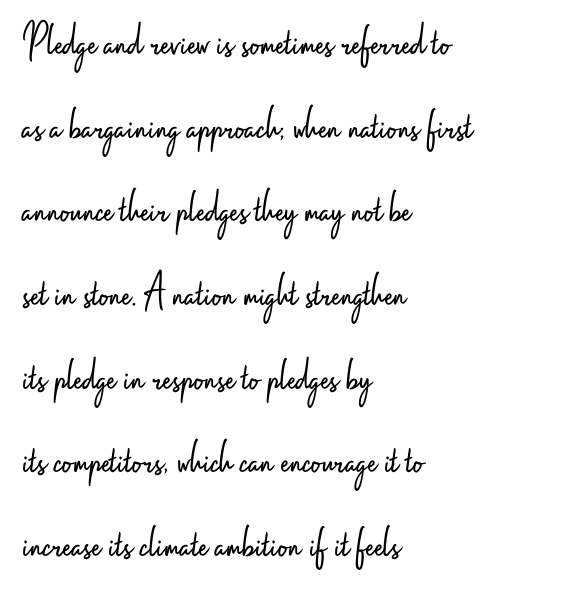
Q: Is the text bold? A: No.
Q: Is the text italic (slanted)? A: Yes.
Q: Is the typeface a serif or a sans-serif typeface? A: Sans-serif.
Q: Is the text underlined? A: No.
Q: How is the paragraph aligned? A: Left-aligned.
Q: Is the spacing between letters normal or unusually wide? A: Normal.
Q: Width (condensed, normal, or wide)? A: Condensed.
Q: Stroke contrast? A: Low.
Q: x-height? A: Small.
Q: Monospaced? A: No.
